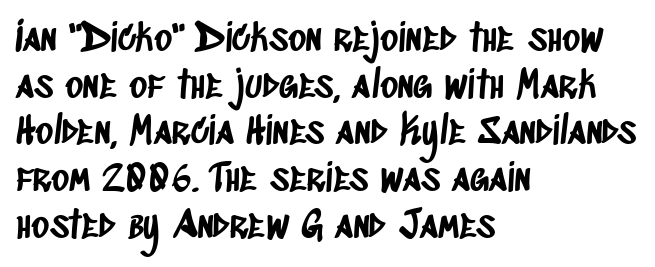
{"serif": "no", "width": "condensed", "stroke_contrast": "low", "x_height": "large", "monospaced": "no", "underline": "no", "align": "left", "line_spacing_ratio": 1.23, "letter_spacing": "normal", "letter_spacing_em": 0.0, "glyph_px": 38}
